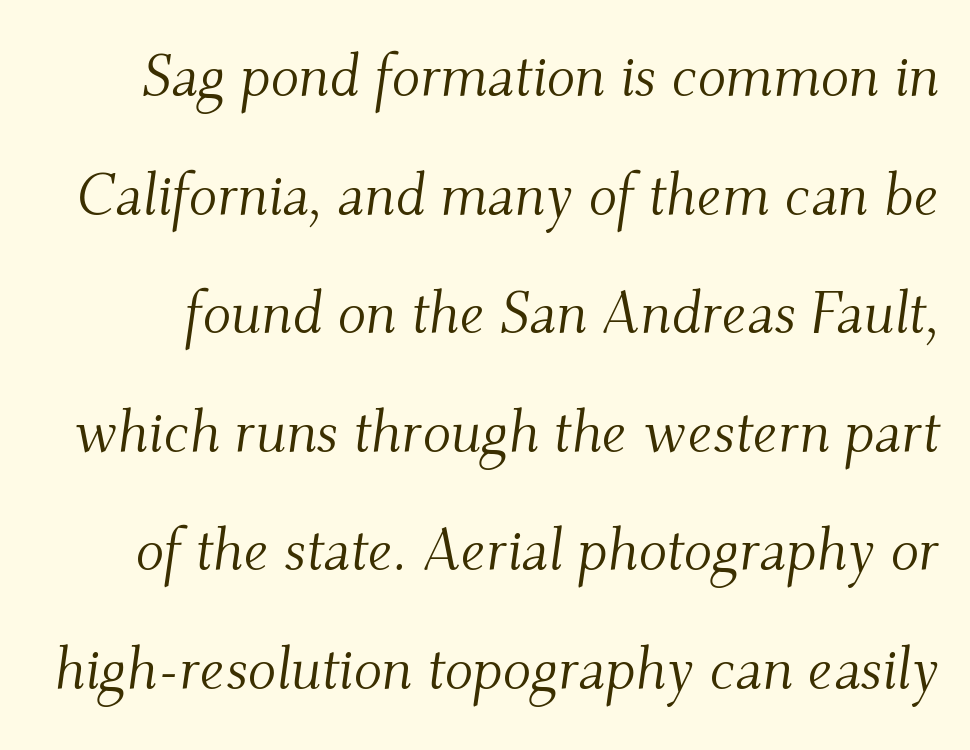
Descenders hang freely into open space. Is this a heavy cut? Hardly; it is regular or lighter. Look at the tracking — it's just the regular setting, nothing added. A great deal of white space separates one row of letters from the next. Typographically, this falls in the serif category. Looks like regular typesetting: each glyph gets only the width it needs.
